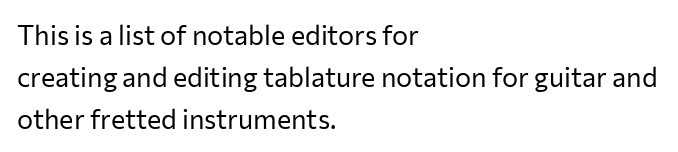
The image shows 27 px text type, upright; set left-aligned, normal line spacing (1.55x), normal letter spacing, not underlined.
